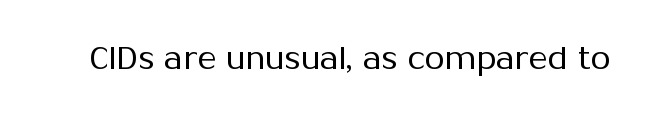
Q: Is the text bold? A: No.
Q: Is the text italic (slanted)? A: No, it is upright.
Q: Is the typeface a serif or a sans-serif typeface? A: Sans-serif.
Q: Is the text underlined? A: No.
Q: Is the spacing between letters normal or unusually wide? A: Normal.
Q: Width (condensed, normal, or wide)? A: Normal.
Q: Stroke contrast? A: Medium.
Q: x-height? A: Medium.
Q: Monospaced? A: No.
